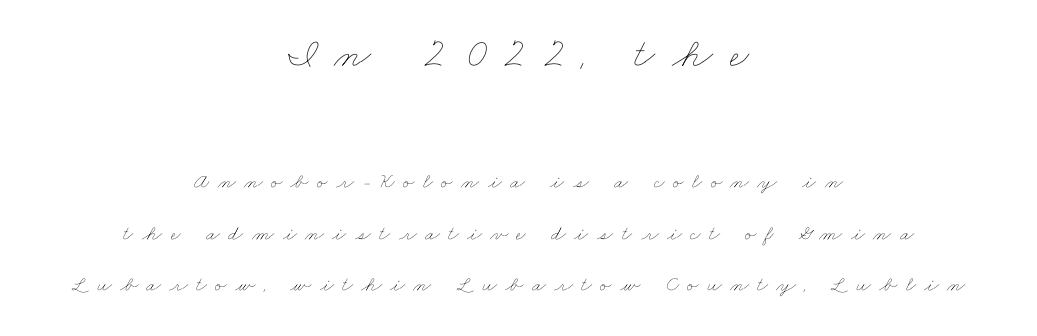
Q: Is the text bold? A: No.
Q: Is the text underlined? A: No.
Q: How is the paragraph aligned? A: Centered.
Q: Is the spacing between letters normal or unusually wide? A: Unusually wide.
Q: Is the spacing between lines tight, normal or loose? A: Loose.
Q: Which block of text is set in a larger size, the first (top) or the second (bottom)? A: The first (top) one.
Q: Width (condensed, normal, or wide)? A: Wide.
Q: Stroke contrast? A: Low.
Q: x-height? A: Small.
Q: Monospaced? A: No.
